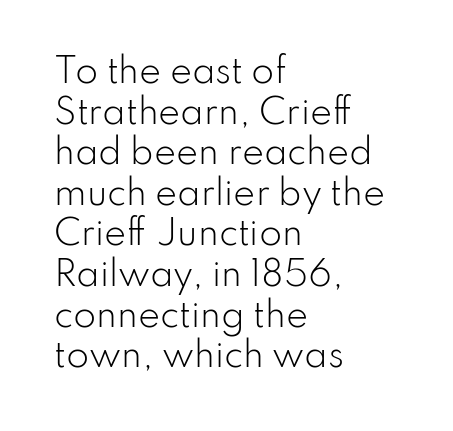
{"serif": "no", "italic": "no", "bold": "no", "weight": "light", "width": "normal", "stroke_contrast": "low", "x_height": "small", "monospaced": "no", "underline": "no", "align": "left", "line_spacing_ratio": 1.23, "letter_spacing": "normal", "letter_spacing_em": 0.0, "glyph_px": 33}
